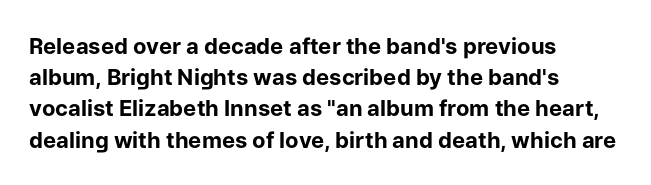
{"italic": "no", "bold": "yes", "underline": "no", "align": "left", "line_spacing": "normal", "line_spacing_ratio": 1.42, "letter_spacing": "normal", "letter_spacing_em": 0.0, "glyph_px": 22}
